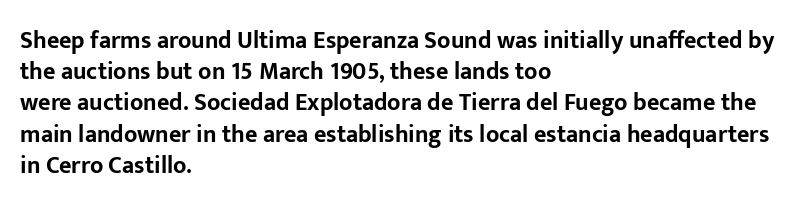
The image shows 24 px bold type, upright; set left-aligned, normal line spacing (1.3x), normal letter spacing, not underlined.
